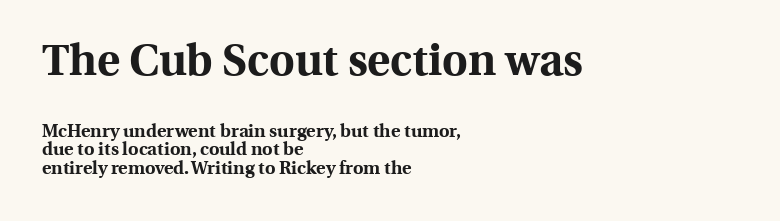
{"serif": "yes", "italic": "no", "bold": "yes", "weight": "bold", "width": "normal", "x_height": "medium", "monospaced": "no", "underline": "no", "align": "left", "line_spacing": "tight", "line_spacing_ratio": 1.03, "letter_spacing": "normal", "letter_spacing_em": 0.0, "larger_block": "first", "size_ratio": 2.44, "glyph_px": 44}
